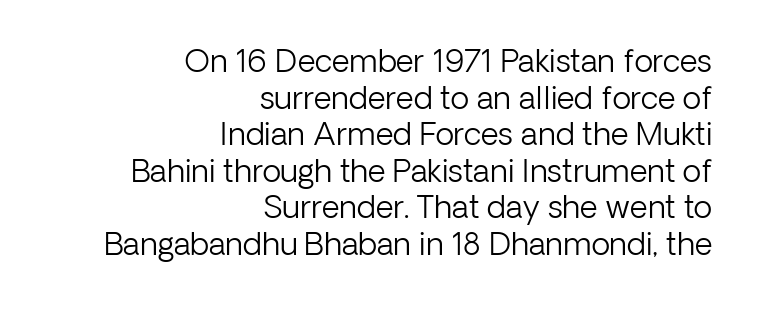
{"serif": "no", "italic": "no", "bold": "no", "weight": "light", "width": "normal", "stroke_contrast": "low", "x_height": "medium", "monospaced": "no", "underline": "no", "align": "right", "line_spacing_ratio": 1.18, "letter_spacing": "normal", "letter_spacing_em": 0.0, "glyph_px": 31}
